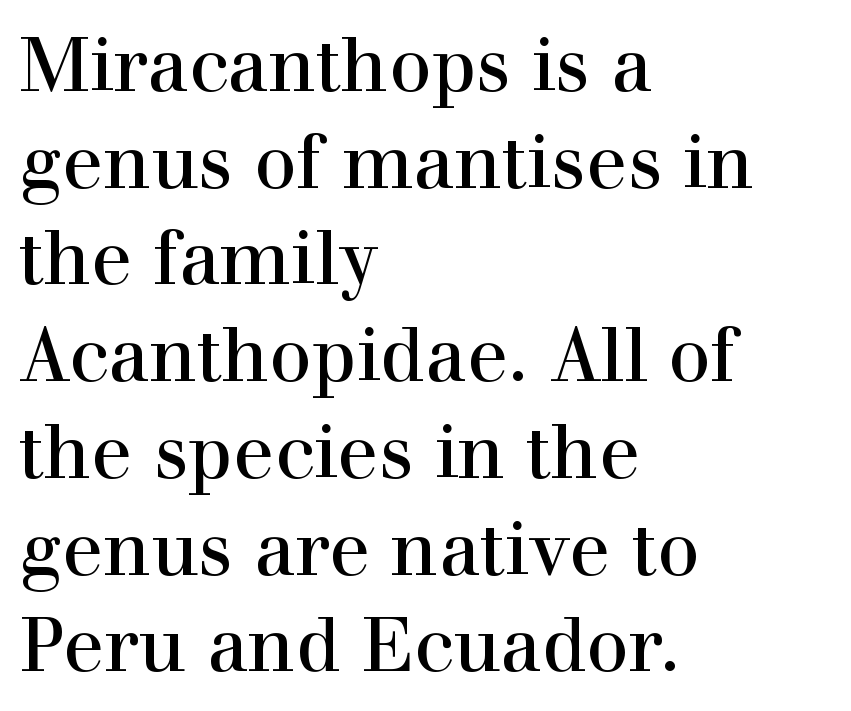
Q: Is the text italic (slanted)? A: No, it is upright.
Q: Is the typeface a serif or a sans-serif typeface? A: Serif.
Q: Is the text underlined? A: No.
Q: How is the paragraph aligned? A: Left-aligned.
Q: Is the spacing between letters normal or unusually wide? A: Normal.
Q: Is the spacing between lines tight, normal or loose? A: Normal.
Q: Width (condensed, normal, or wide)? A: Normal.
Q: x-height? A: Medium.
Q: Monospaced? A: No.
